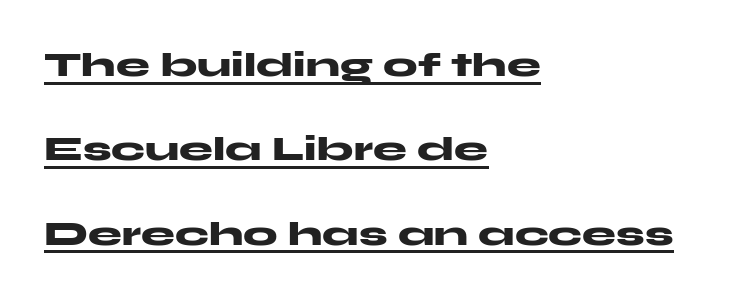
Q: Is the text bold? A: Yes.
Q: Is the text italic (slanted)? A: No, it is upright.
Q: Is the typeface a serif or a sans-serif typeface? A: Sans-serif.
Q: Is the text underlined? A: Yes.
Q: How is the paragraph aligned? A: Left-aligned.
Q: Is the spacing between letters normal or unusually wide? A: Normal.
Q: Is the spacing between lines tight, normal or loose? A: Loose.
Q: Width (condensed, normal, or wide)? A: Wide.
Q: Stroke contrast? A: Medium.
Q: x-height? A: Medium.
Q: Monospaced? A: No.
